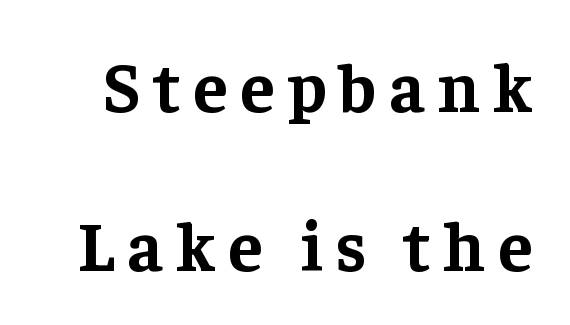
{"serif": "yes", "italic": "no", "bold": "yes", "weight": "bold", "width": "normal", "stroke_contrast": "low", "x_height": "medium", "monospaced": "no", "underline": "no", "line_spacing": "loose", "line_spacing_ratio": 2.27, "glyph_px": 70}
